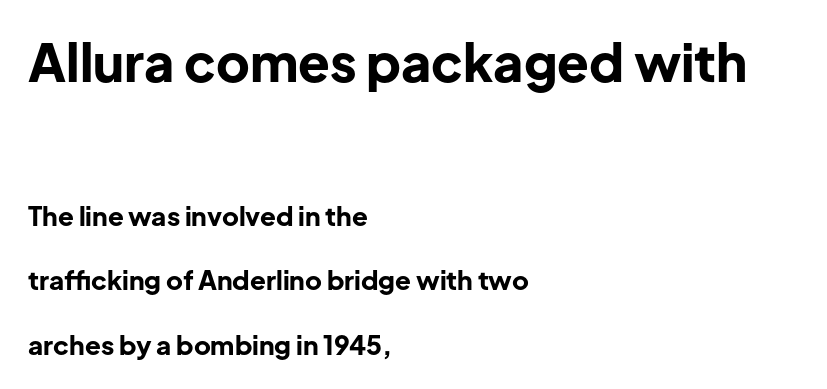
Q: Is the text bold? A: Yes.
Q: Is the text italic (slanted)? A: No, it is upright.
Q: Is the typeface a serif or a sans-serif typeface? A: Sans-serif.
Q: Is the text underlined? A: No.
Q: How is the paragraph aligned? A: Left-aligned.
Q: Is the spacing between letters normal or unusually wide? A: Normal.
Q: Is the spacing between lines tight, normal or loose? A: Loose.
Q: Which block of text is set in a larger size, the first (top) or the second (bottom)? A: The first (top) one.
Q: Width (condensed, normal, or wide)? A: Normal.
Q: Stroke contrast? A: Low.
Q: x-height? A: Medium.
Q: Monospaced? A: No.
